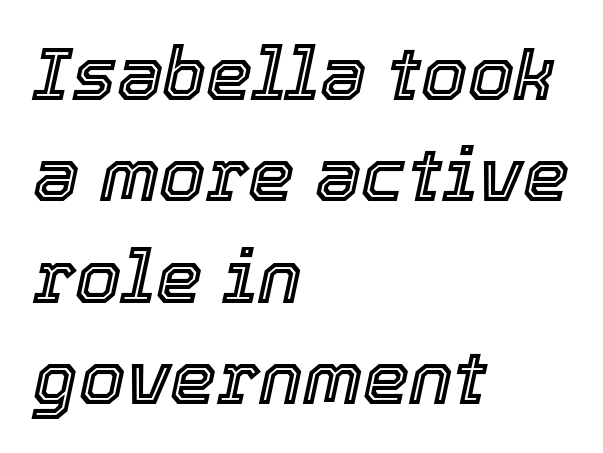
Q: Is the text italic (slanted)? A: Yes, it leans right by about 12 degrees.
Q: Is the text underlined? A: No.
Q: How is the paragraph aligned? A: Left-aligned.
Q: Is the spacing between letters normal or unusually wide? A: Normal.
Q: Is the spacing between lines tight, normal or loose? A: Normal.
Q: Width (condensed, normal, or wide)? A: Normal.
Q: x-height? A: Medium.
Q: Monospaced? A: No.
